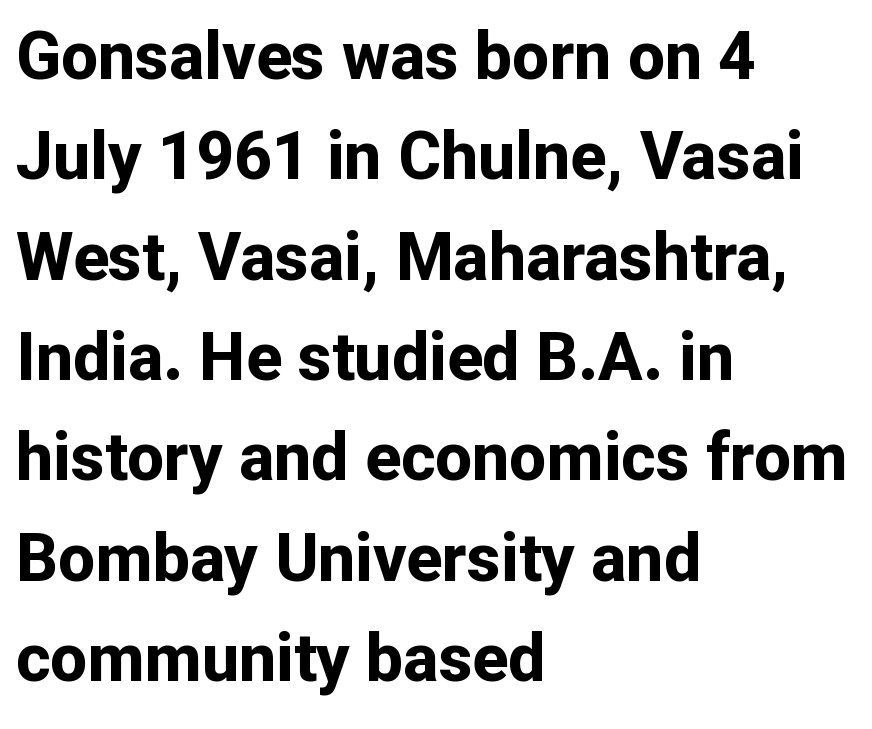
Q: Is the text bold? A: Yes.
Q: Is the text italic (slanted)? A: No, it is upright.
Q: Is the typeface a serif or a sans-serif typeface? A: Sans-serif.
Q: Is the text underlined? A: No.
Q: How is the paragraph aligned? A: Left-aligned.
Q: Is the spacing between letters normal or unusually wide? A: Normal.
Q: Is the spacing between lines tight, normal or loose? A: Normal.
Q: Width (condensed, normal, or wide)? A: Normal.
Q: Stroke contrast? A: Low.
Q: x-height? A: Medium.
Q: Monospaced? A: No.
